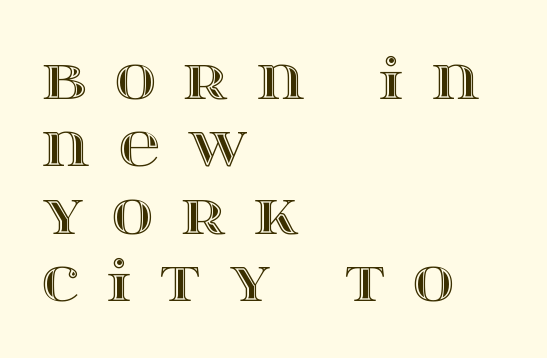
This rendering widens character spacing well past its baseline value. Character widths vary here, with narrow letters taking less room than wide ones. The ragged edge is on the right, which tells us the setting is flush left. The area under the type is left untouched.
